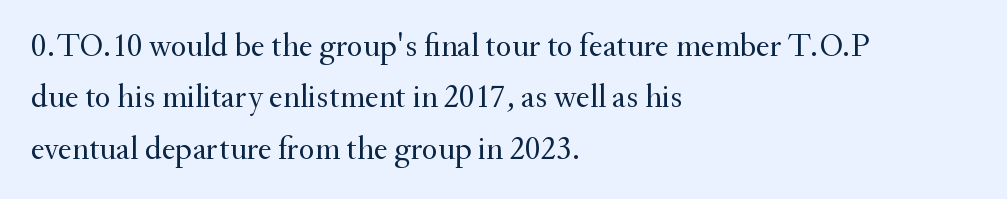
{"serif": "yes", "italic": "no", "bold": "no", "weight": "regular", "width": "normal", "stroke_contrast": "medium", "x_height": "small", "monospaced": "no", "underline": "no", "align": "left", "line_spacing": "normal", "line_spacing_ratio": 1.56, "letter_spacing": "normal", "letter_spacing_em": 0.0, "glyph_px": 33}
